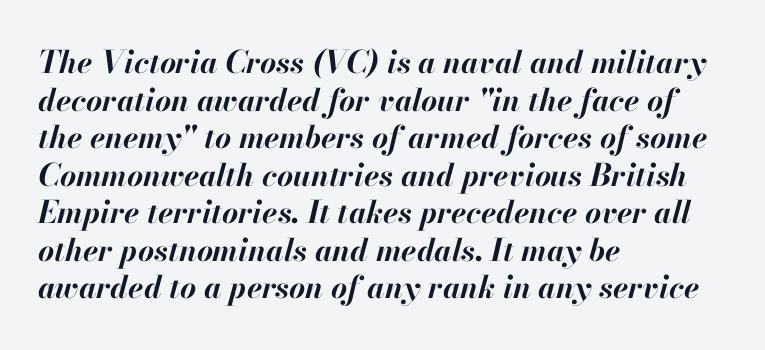
Q: Is the text bold? A: Yes.
Q: Is the text italic (slanted)? A: Yes, it leans right by about 13 degrees.
Q: Is the text underlined? A: No.
Q: How is the paragraph aligned? A: Left-aligned.
Q: Is the spacing between letters normal or unusually wide? A: Normal.
Q: Width (condensed, normal, or wide)? A: Normal.
Q: Stroke contrast? A: High.
Q: x-height? A: Small.
Q: Monospaced? A: No.
